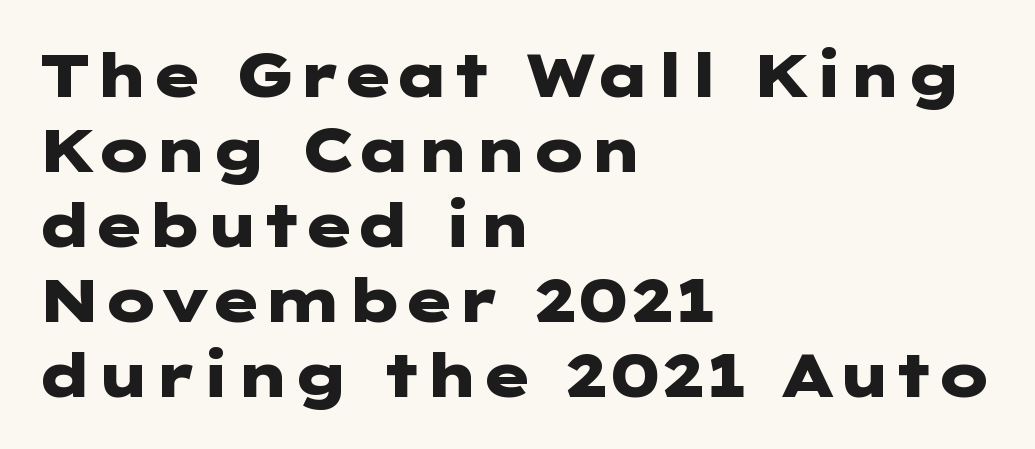
{"serif": "no", "italic": "no", "bold": "yes", "weight": "heavy", "width": "wide", "stroke_contrast": "low", "x_height": "medium", "underline": "no", "align": "left", "line_spacing": "normal", "line_spacing_ratio": 1.25, "letter_spacing": "normal", "letter_spacing_em": 0.0, "glyph_px": 60}
